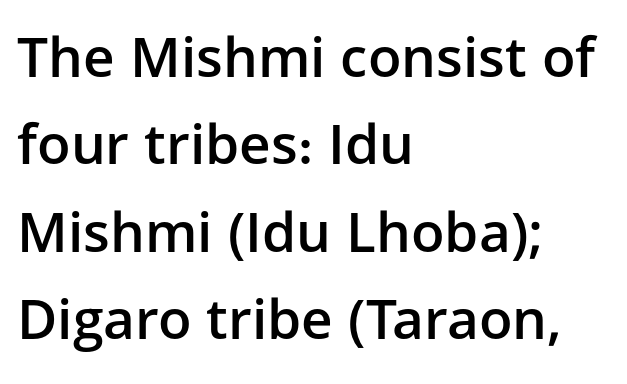
{"serif": "no", "italic": "no", "bold": "semi", "weight": "semibold", "width": "normal", "stroke_contrast": "low", "x_height": "medium", "monospaced": "no", "underline": "no", "align": "left", "line_spacing": "normal", "line_spacing_ratio": 1.59, "letter_spacing": "normal", "letter_spacing_em": 0.0, "glyph_px": 55}
